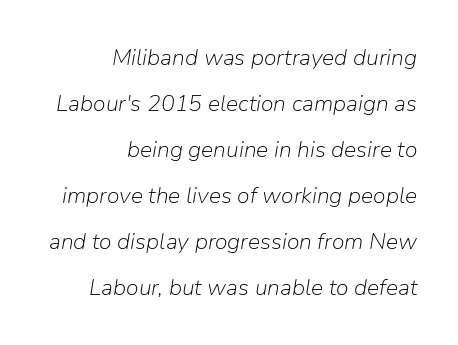
The letterforms sit shoulder to shoulder at normal distance. Teacher's note: observe the even right margin — that is flush-right alignment. Successive baselines arrive slowly, with a big drop between each. Ink coverage per letter is moderate at most. Rule under the text: the space is simply empty.
